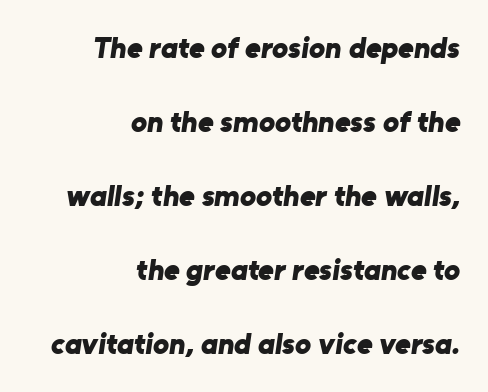
The image shows 30 px bold sans-serif type; set right-aligned, loose line spacing (2.47x), normal letter spacing, not underlined; low stroke contrast and a medium x-height.
